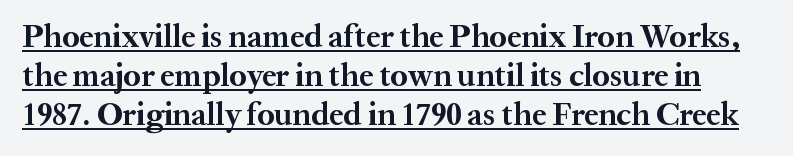
Is this a sans? No — the strokes have serifs. Proportional: the letters do not fall into vertical columns. In terms of weight, the rendering is a true, heavy bold. The gaps between neighbouring characters are ordinary and unremarkable. Somebody hit Ctrl+U on this one — the words are underlined. Ordinary non-slanted type is in use.
